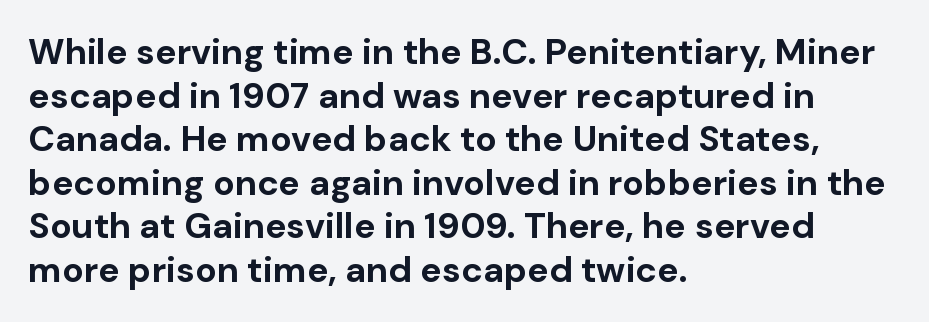
Which margin do the lines hug? The left one — the right edge is uneven. The typeface chosen for these lines omits serifs. Lines of text with bare space underneath. Typographic density is high because the face is bold. Ascenders rise straight up at ninety degrees. Tracking value appears to be zero — textbook default spacing.
